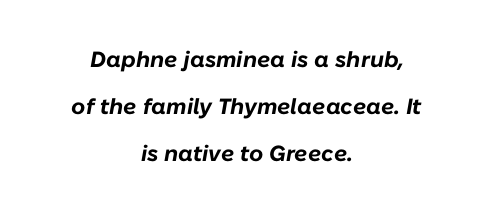
{"italic": "yes", "lean": "right", "slant_degrees": 10, "bold": "yes", "underline": "no", "align": "center", "line_spacing": "loose", "line_spacing_ratio": 2.14, "letter_spacing": "normal", "letter_spacing_em": 0.0, "glyph_px": 22}
